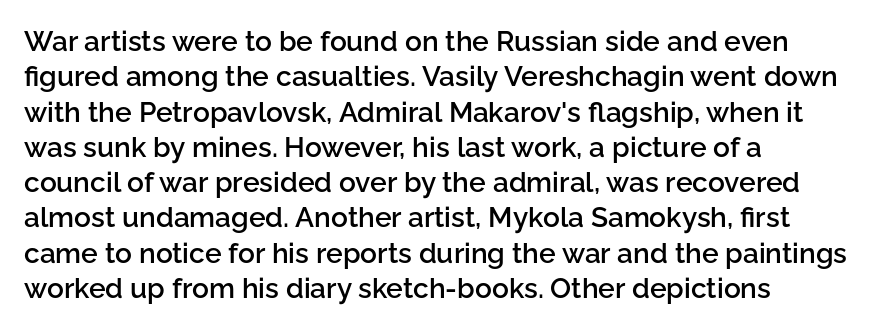
The face used here is a sans, in the tradition of grotesques and geometrics. A typesetter would call this zero additional tracking. Proportional: the letters do not fall into vertical columns. Leftover space on each line is placed entirely after the last word. Regular leading.
